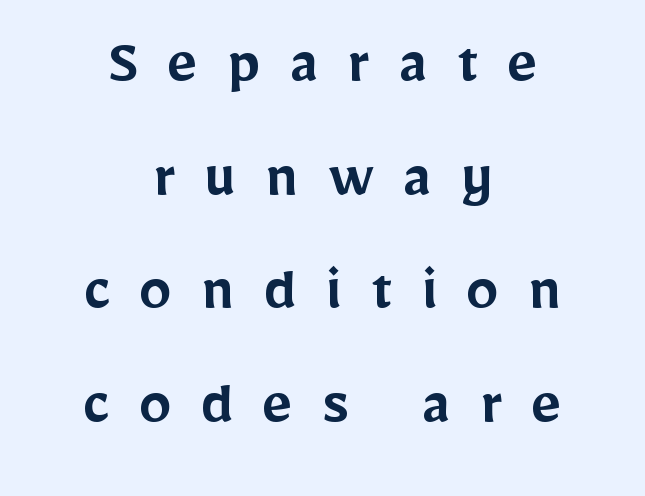
Q: Is the text bold? A: Semi-bold.
Q: Is the text italic (slanted)? A: No, it is upright.
Q: Is the typeface a serif or a sans-serif typeface? A: Sans-serif.
Q: Is the text underlined? A: No.
Q: How is the paragraph aligned? A: Centered.
Q: Is the spacing between letters normal or unusually wide? A: Unusually wide.
Q: Width (condensed, normal, or wide)? A: Normal.
Q: Stroke contrast? A: Low.
Q: x-height? A: Medium.
Q: Monospaced? A: No.
